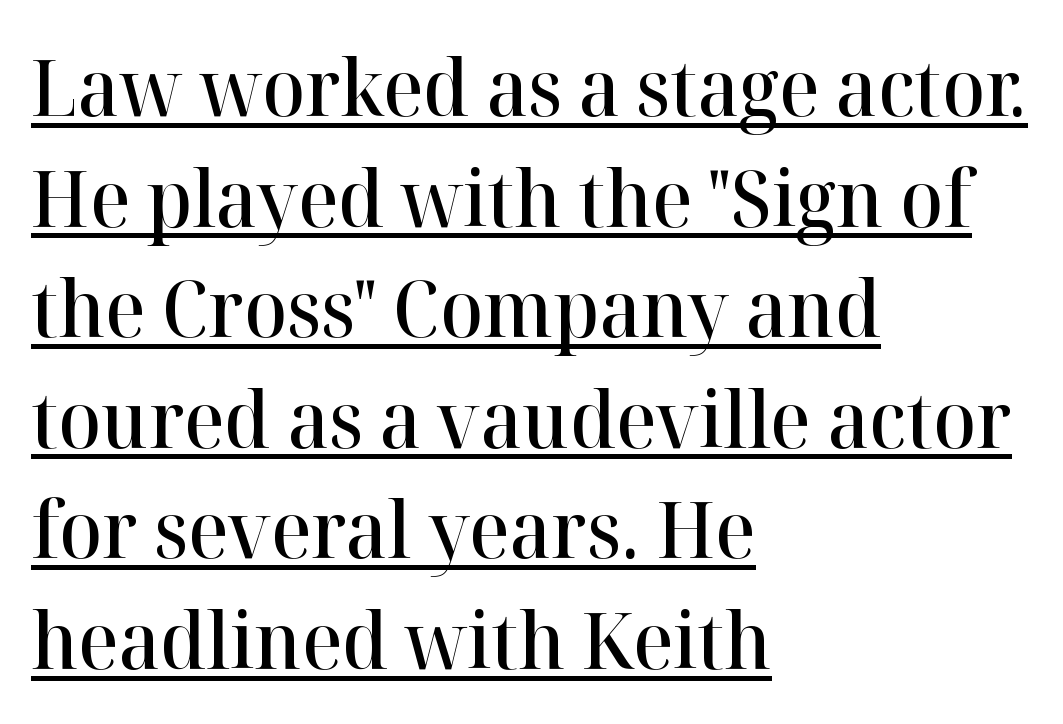
The image shows 79 px semibold serif type, upright; set left-aligned, normal line spacing (1.4x), normal letter spacing, underlined; high stroke contrast and a medium x-height.
